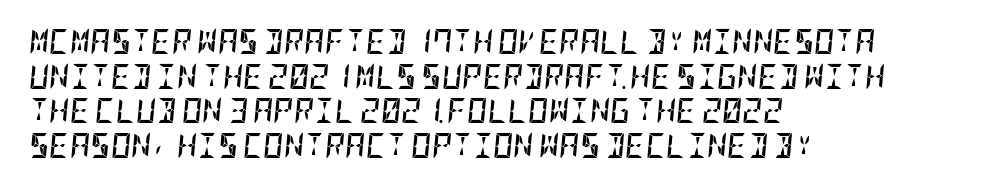
The image shows 25 px bold type, italic (leaning right); set left-aligned, normal line spacing (1.39x), normal letter spacing, not underlined.
